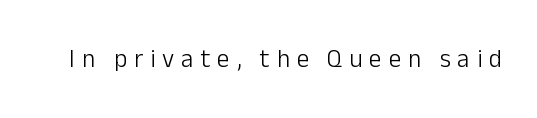
Q: Is the text bold? A: No.
Q: Is the text italic (slanted)? A: No, it is upright.
Q: Is the text underlined? A: No.
Q: Is the spacing between letters normal or unusually wide? A: Unusually wide.
